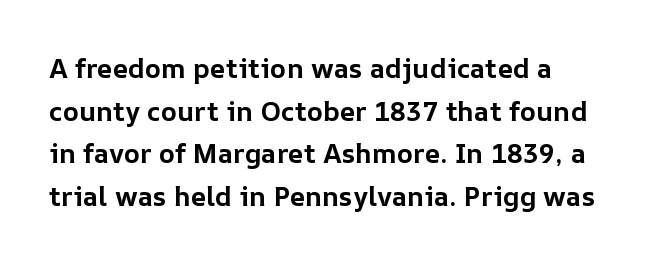
{"italic": "no", "bold": "yes", "underline": "no", "line_spacing": "normal", "line_spacing_ratio": 1.58, "letter_spacing": "normal", "letter_spacing_em": 0.0, "glyph_px": 27}
